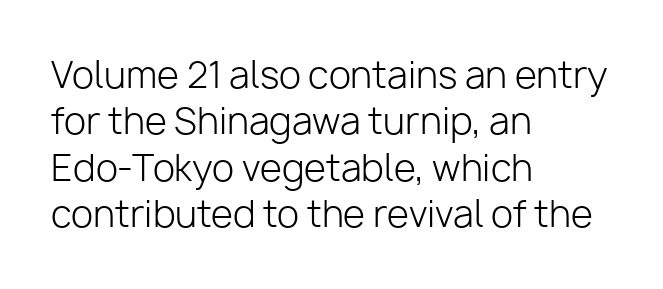
The image shows 36 px light sans-serif type, upright; set left-aligned, normal line spacing (1.29x), normal letter spacing, not underlined; low stroke contrast and a medium x-height.
